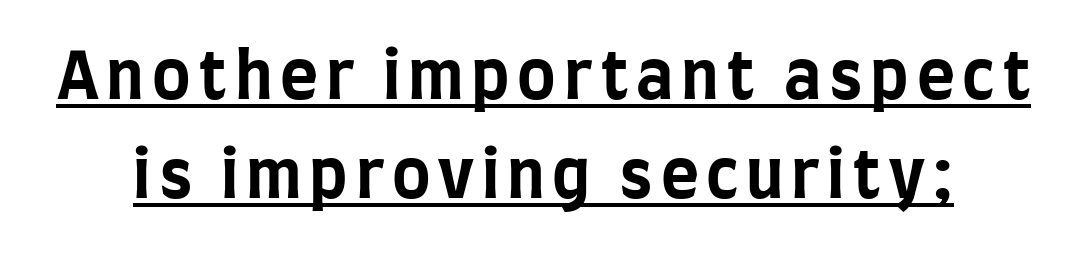
The image shows 65 px bold, condensed sans-serif type, upright; set normal line spacing (1.52x), underlined; low stroke contrast and a large x-height.
